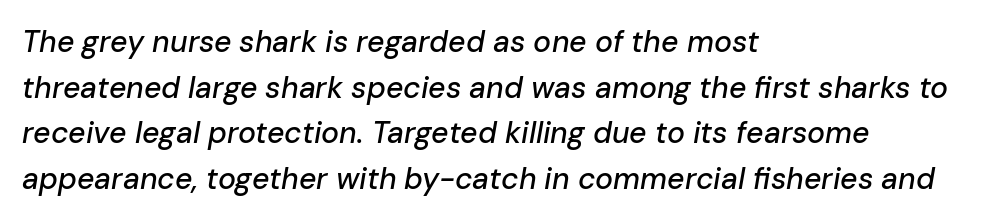
Q: Is the text italic (slanted)? A: Yes, it leans right by about 10 degrees.
Q: Is the text underlined? A: No.
Q: How is the paragraph aligned? A: Left-aligned.
Q: Is the spacing between letters normal or unusually wide? A: Normal.
Q: Is the spacing between lines tight, normal or loose? A: Normal.
Q: Width (condensed, normal, or wide)? A: Normal.
Q: Stroke contrast? A: Low.
Q: x-height? A: Medium.
Q: Monospaced? A: No.
